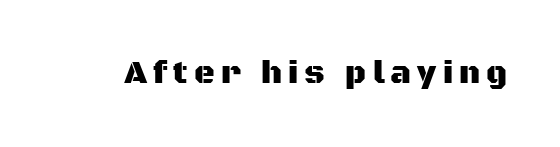
Q: Is the text italic (slanted)? A: No, it is upright.
Q: Is the typeface a serif or a sans-serif typeface? A: Sans-serif.
Q: Is the text underlined? A: No.
Q: Width (condensed, normal, or wide)? A: Normal.
Q: Stroke contrast? A: Medium.
Q: x-height? A: Large.
Q: Monospaced? A: No.
